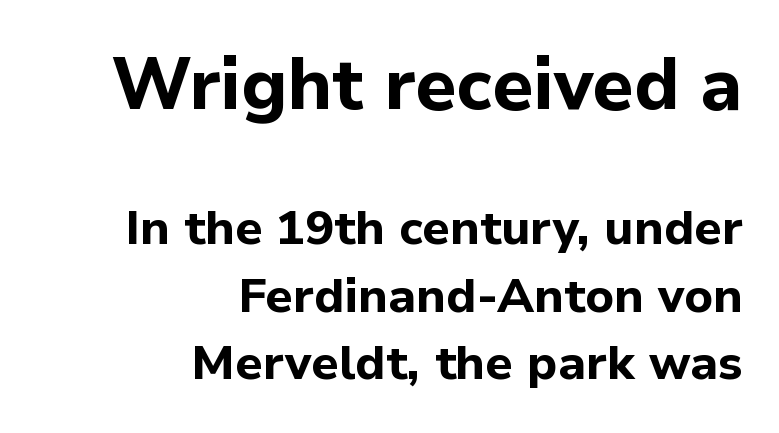
The image shows 72 px bold sans-serif type, upright; set right-aligned, normal line spacing (1.41x), normal letter spacing, not underlined; the first (top) block is 1.5x larger; low stroke contrast and a medium x-height.
